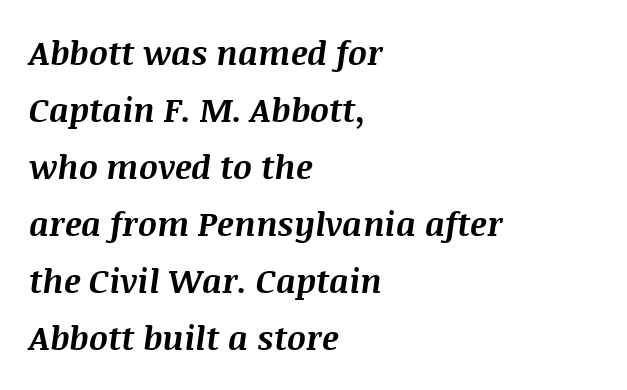
Q: Is the text bold? A: Yes.
Q: Is the text italic (slanted)? A: Yes, it leans right by about 8 degrees.
Q: Is the text underlined? A: No.
Q: How is the paragraph aligned? A: Left-aligned.
Q: Is the spacing between letters normal or unusually wide? A: Normal.
Q: Width (condensed, normal, or wide)? A: Normal.
Q: Stroke contrast? A: Medium.
Q: x-height? A: Large.
Q: Monospaced? A: No.
